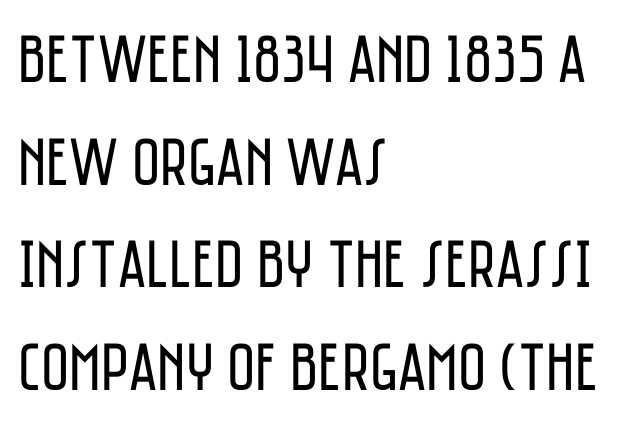
Q: Is the text bold? A: No.
Q: Is the text italic (slanted)? A: No, it is upright.
Q: Is the typeface a serif or a sans-serif typeface? A: Sans-serif.
Q: Is the text underlined? A: No.
Q: How is the paragraph aligned? A: Left-aligned.
Q: Is the spacing between letters normal or unusually wide? A: Normal.
Q: Is the spacing between lines tight, normal or loose? A: Normal.
Q: Width (condensed, normal, or wide)? A: Condensed.
Q: Stroke contrast? A: Low.
Q: x-height? A: Large.
Q: Monospaced? A: No.
